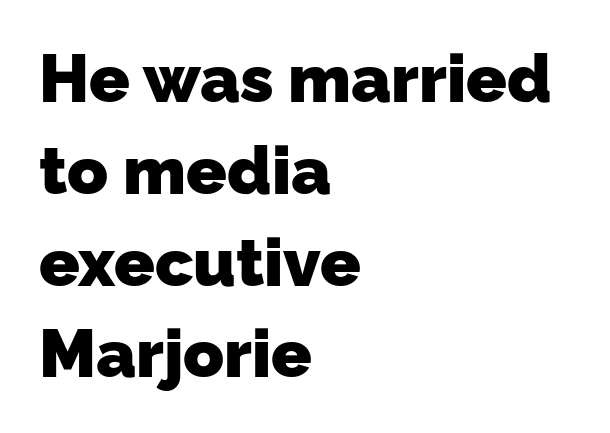
Is there much room between lines? A standard amount, neither cramped nor airy. Descenders hang freely into open space. Compared with an ordinary text face, these strokes are far heavier — a full bold. Short note: letters normally spaced. Where is the straight margin? On the left.
